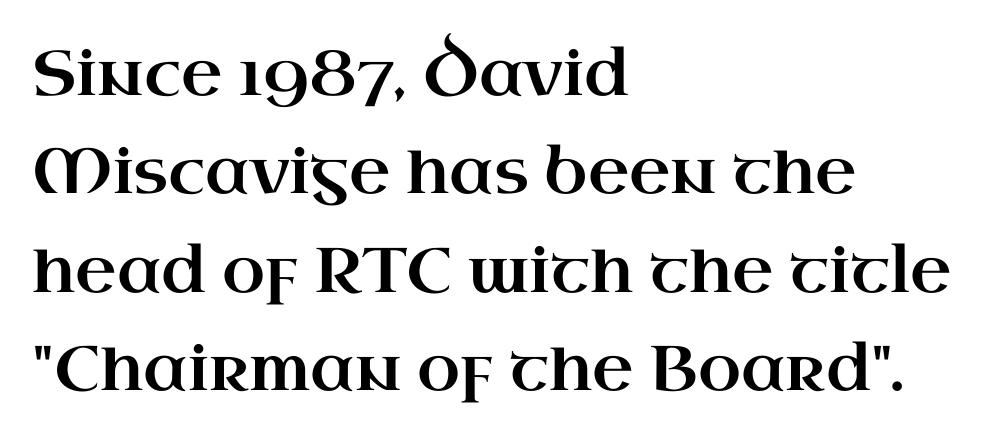
{"serif": "yes", "italic": "no", "width": "wide", "stroke_contrast": "high", "x_height": "small", "monospaced": "no", "underline": "no", "align": "left", "line_spacing": "normal", "line_spacing_ratio": 1.56, "letter_spacing": "normal", "letter_spacing_em": 0.0, "glyph_px": 63}
